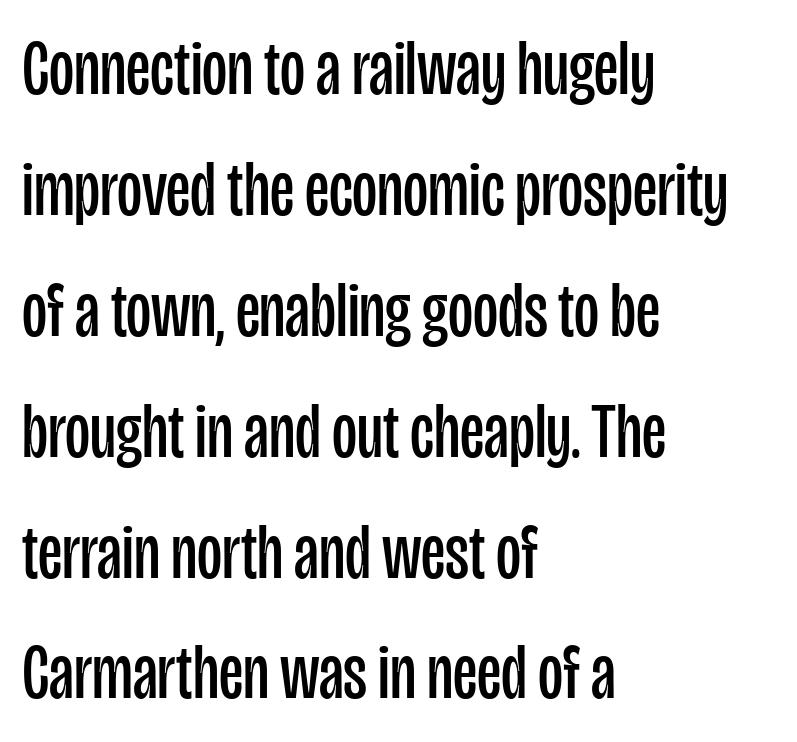
Q: Is the text bold? A: No.
Q: Is the text italic (slanted)? A: No, it is upright.
Q: Is the typeface a serif or a sans-serif typeface? A: Sans-serif.
Q: Is the text underlined? A: No.
Q: How is the paragraph aligned? A: Left-aligned.
Q: Is the spacing between letters normal or unusually wide? A: Normal.
Q: Is the spacing between lines tight, normal or loose? A: Normal.
Q: Width (condensed, normal, or wide)? A: Condensed.
Q: Stroke contrast? A: Low.
Q: x-height? A: Large.
Q: Monospaced? A: No.
